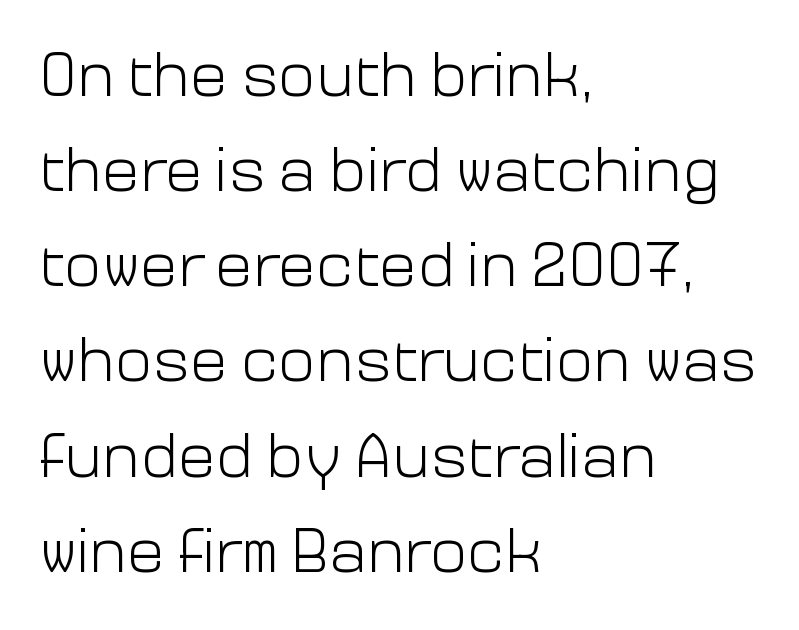
The image shows 63 px light sans-serif type, upright; set left-aligned, normal line spacing (1.51x), normal letter spacing, not underlined; low stroke contrast and a medium x-height.
